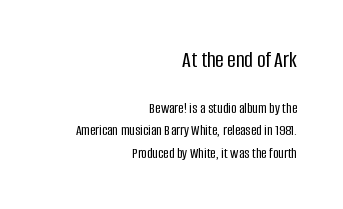
The image shows 23 px text type, upright; set right-aligned, normal line spacing (1.5x), normal letter spacing, not underlined; the first (top) block is 1.53x larger.
